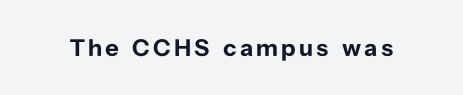
I'd describe the lettering as bold — thick and assertive. Quick note: underline off. It's the straight-up-and-down kind of type.
